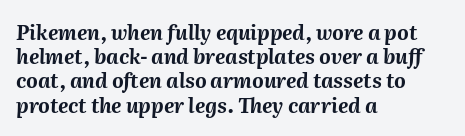
A classic flush-left, rag-right setting is used for this passage. Every character sits at an angle, as italics do. The gaps between neighbouring characters are ordinary and unremarkable. Check the space under the baseline: it is left empty. Every letter is thick-stroked: bold, no question.
